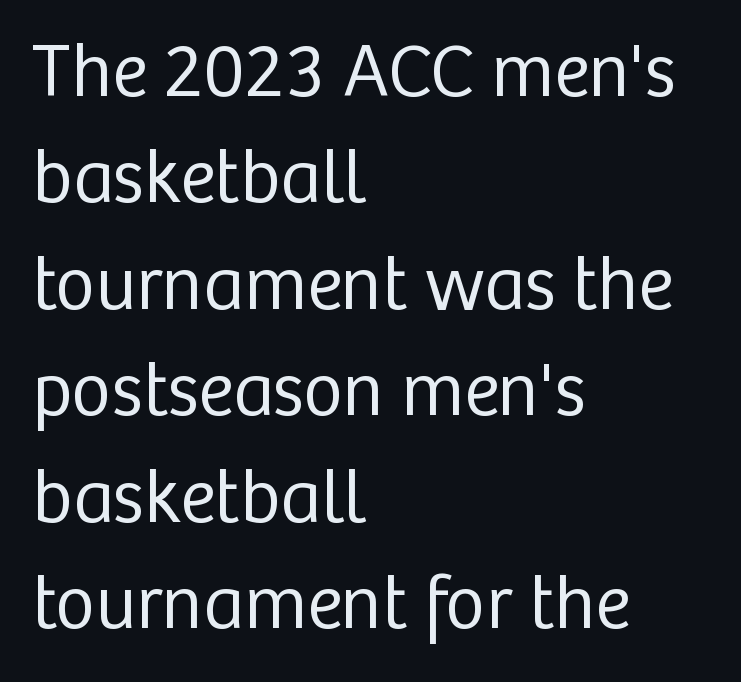
{"serif": "no", "italic": "no", "bold": "no", "weight": "regular", "width": "normal", "stroke_contrast": "low", "x_height": "medium", "monospaced": "no", "underline": "no", "align": "left", "line_spacing": "normal", "line_spacing_ratio": 1.4, "letter_spacing": "normal", "letter_spacing_em": 0.0, "glyph_px": 76}
